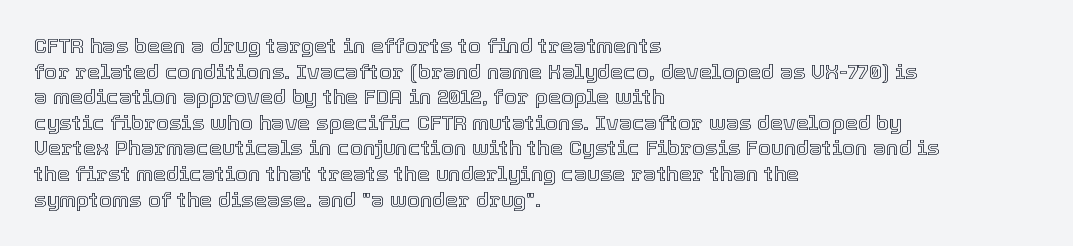
Q: Is the text italic (slanted)? A: No, it is upright.
Q: Is the text underlined? A: No.
Q: How is the paragraph aligned? A: Left-aligned.
Q: Is the spacing between letters normal or unusually wide? A: Normal.
